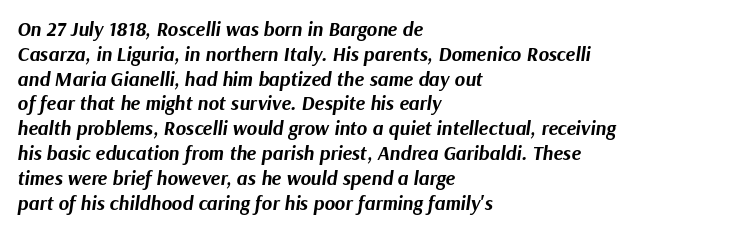
{"italic": "yes", "lean": "right", "slant_degrees": 9, "bold": "yes", "underline": "no", "align": "left", "line_spacing_ratio": 1.24, "letter_spacing": "normal", "letter_spacing_em": 0.0, "glyph_px": 20}
